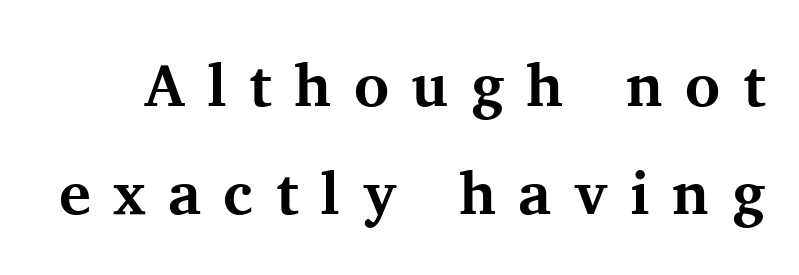
Q: Is the text bold? A: Yes.
Q: Is the text italic (slanted)? A: No, it is upright.
Q: Is the typeface a serif or a sans-serif typeface? A: Serif.
Q: Is the text underlined? A: No.
Q: Is the spacing between letters normal or unusually wide? A: Unusually wide.
Q: Width (condensed, normal, or wide)? A: Normal.
Q: Stroke contrast? A: Medium.
Q: x-height? A: Medium.
Q: Monospaced? A: No.
